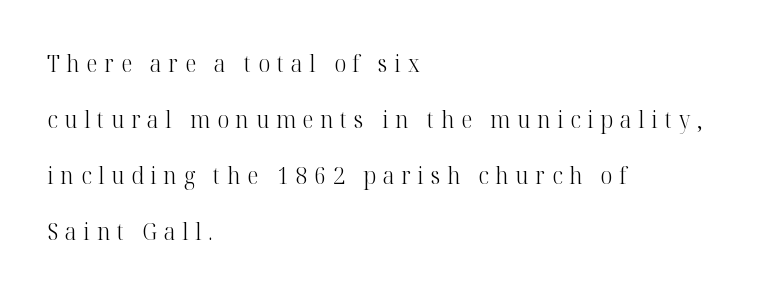
No word sits above an underline. A quiet, ordinary-to-light weight characterises the typeface. These lines were composed using upright roman letters. Tracking value appears strongly positive — letters spread wide. You could fit nearly another row in the gap between these rows.
